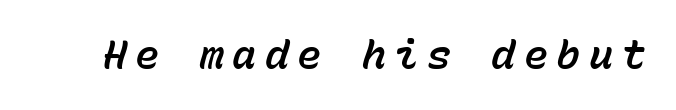
The image shows 40 px text type, italic (leaning right), monospaced; set unusually wide letter spacing (+0.21 em), not underlined; low stroke contrast and a medium x-height.
